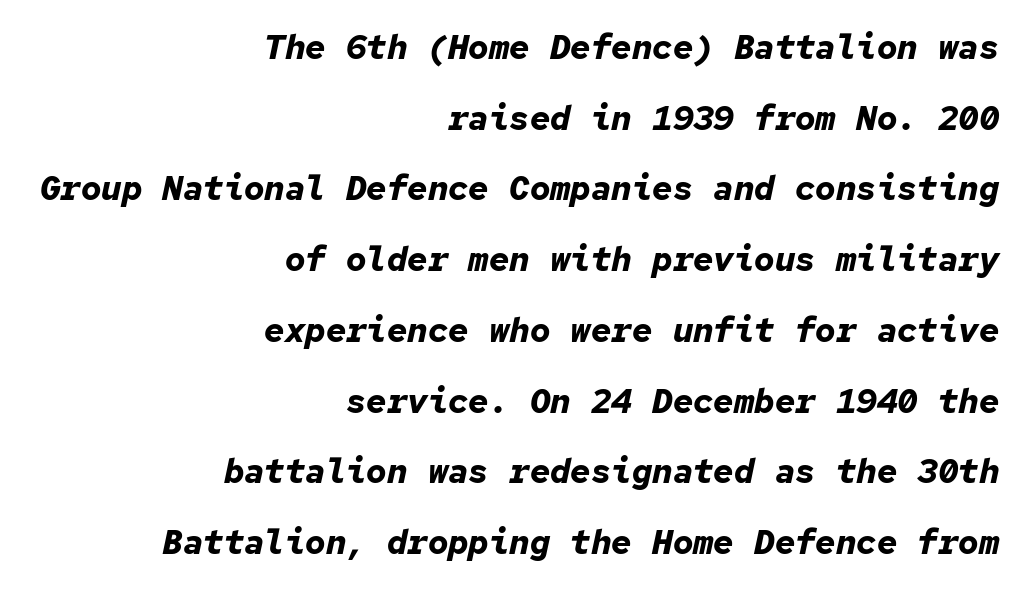
Q: Is the text bold? A: Yes.
Q: Is the text italic (slanted)? A: Yes, it leans right by about 12 degrees.
Q: Is the text underlined? A: No.
Q: How is the paragraph aligned? A: Right-aligned.
Q: Is the spacing between letters normal or unusually wide? A: Normal.
Q: Is the spacing between lines tight, normal or loose? A: Loose.
Q: Width (condensed, normal, or wide)? A: Normal.
Q: Stroke contrast? A: Low.
Q: x-height? A: Medium.
Q: Monospaced? A: Yes.
